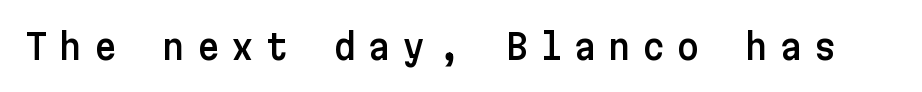
Q: Is the text italic (slanted)? A: No, it is upright.
Q: Is the typeface a serif or a sans-serif typeface? A: Sans-serif.
Q: Is the text underlined? A: No.
Q: Is the spacing between letters normal or unusually wide? A: Unusually wide.
Q: Width (condensed, normal, or wide)? A: Normal.
Q: Stroke contrast? A: Low.
Q: x-height? A: Medium.
